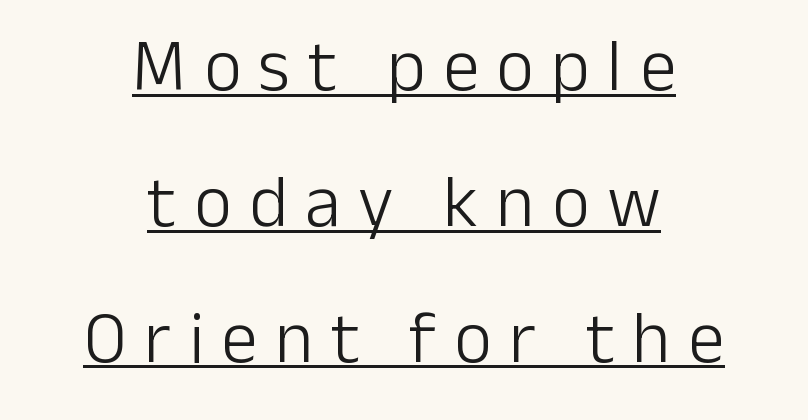
Each letter's strokes conclude bluntly, with no projecting serifs. This rendering uses center alignment, leaving both contours irregular but symmetric. Proportional: the letters do not fall into vertical columns. The face looks like a standard text weight, possibly lighter.
